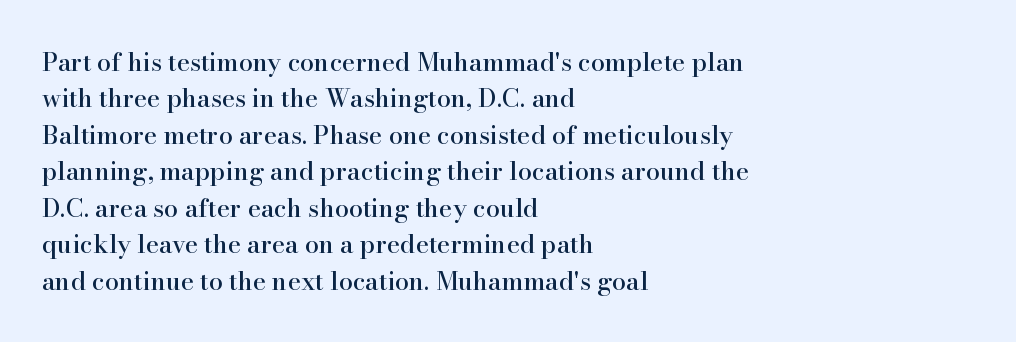
Plain, unruled lines of type. The type is set solid horizontally, with unmodified tracking. Tall strokes in this sample are plumb rather than angled. Regarding leading, the lines here are spaced in the standard way.
